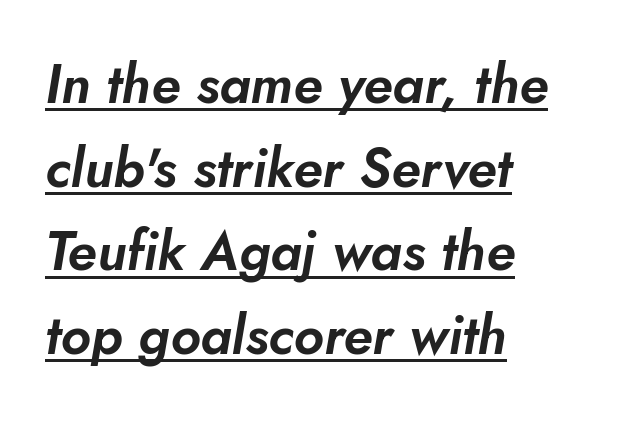
The image shows 54 px text type, italic (leaning right); set left-aligned, normal line spacing (1.55x), normal letter spacing, underlined; low stroke contrast and a small x-height.
